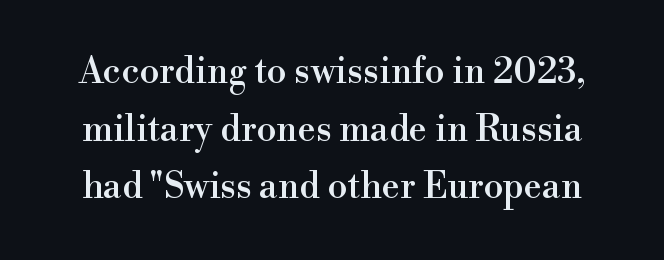
{"serif": "yes", "italic": "no", "width": "normal", "x_height": "small", "monospaced": "no", "underline": "no", "line_spacing": "normal", "line_spacing_ratio": 1.6, "letter_spacing": "normal", "letter_spacing_em": 0.0, "glyph_px": 36}
